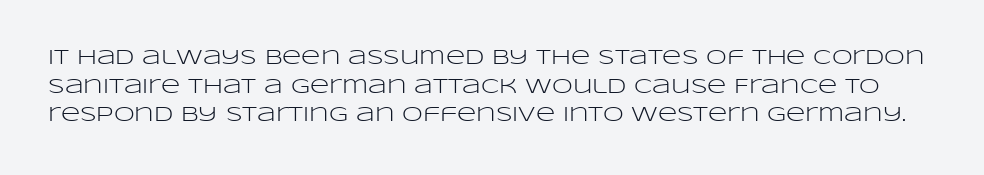
The letterforms sit at book weight or below. Is there much room between lines? A standard amount, neither cramped nor airy. This rendering leaves character spacing at its baseline value. The letters stand upright; this is a roman face. Lines of text with bare space underneath.
